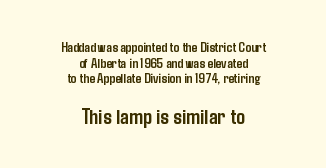
Teacher's note: observe the equal gaps on both sides — that is centered alignment. Top chunk: small. Bottom chunk: large. A clean baseline with only descenders dipping below it. No italicization has been applied; the sample stays upright.
